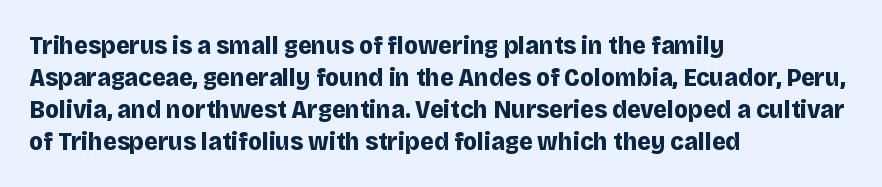
Q: Is the text bold? A: Yes.
Q: Is the text italic (slanted)? A: No, it is upright.
Q: Is the text underlined? A: No.
Q: How is the paragraph aligned? A: Left-aligned.
Q: Is the spacing between letters normal or unusually wide? A: Normal.
